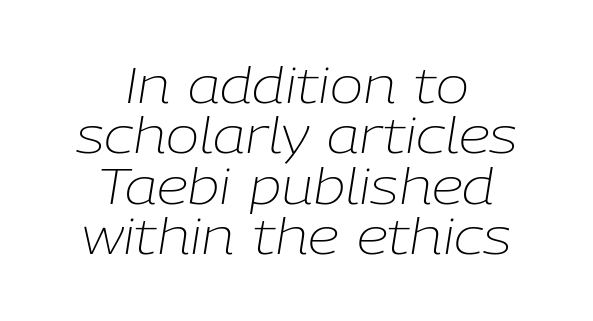
A typesetter would call this proportional, since set widths differ per character. The font's italic variant was chosen for this text. Rows of type sit shoulder to shoulder in the vertical direction. This sample uses plain, unmodified letter spacing. The setting favours the middle, as headings and verse often do.
